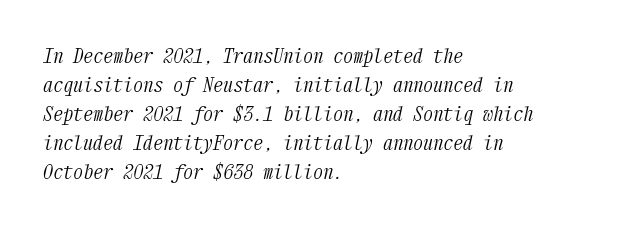
These lines were composed using italics. The lines sit at an ordinary, default distance from one another. Think standard paragraph weight, or any step lighter than that. The horizontal fit of the characters is conventional and even. The typesetter chose a ragged-right arrangement here.
